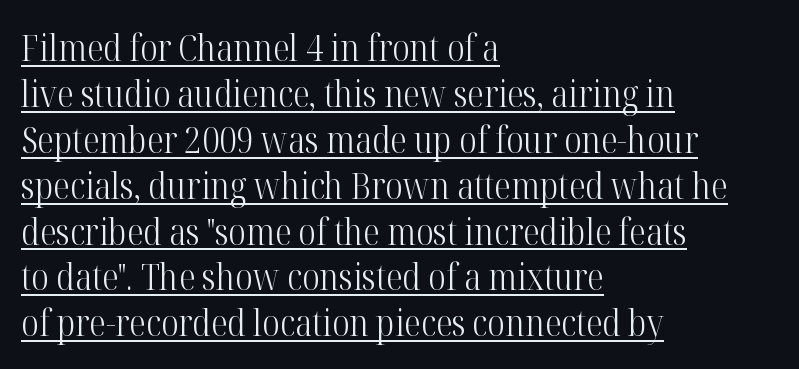
{"serif": "yes", "italic": "no", "bold": "no", "weight": "light", "width": "condensed", "stroke_contrast": "high", "x_height": "medium", "monospaced": "no", "underline": "yes", "align": "left", "line_spacing_ratio": 1.24, "letter_spacing": "normal", "letter_spacing_em": 0.0, "glyph_px": 37}
